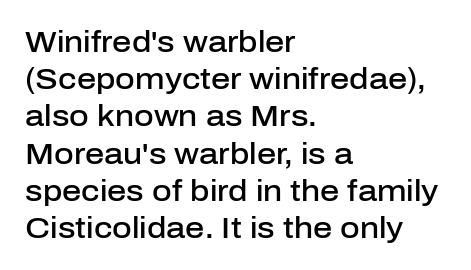
The image shows 30 px semibold sans-serif type, upright; set left-aligned, line spacing 1.24x, normal letter spacing, not underlined; low stroke contrast and a medium x-height.
